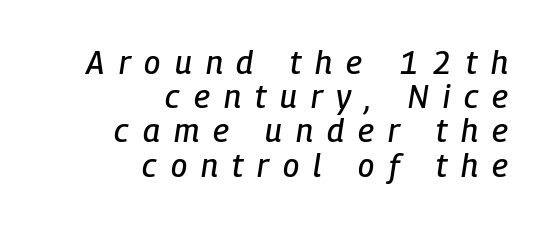
Q: Is the text italic (slanted)? A: Yes, it leans right by about 9 degrees.
Q: Is the text underlined? A: No.
Q: How is the paragraph aligned? A: Right-aligned.
Q: Is the spacing between letters normal or unusually wide? A: Unusually wide.
Q: Is the spacing between lines tight, normal or loose? A: Tight.
Q: Width (condensed, normal, or wide)? A: Condensed.
Q: Stroke contrast? A: Low.
Q: x-height? A: Medium.
Q: Monospaced? A: No.
